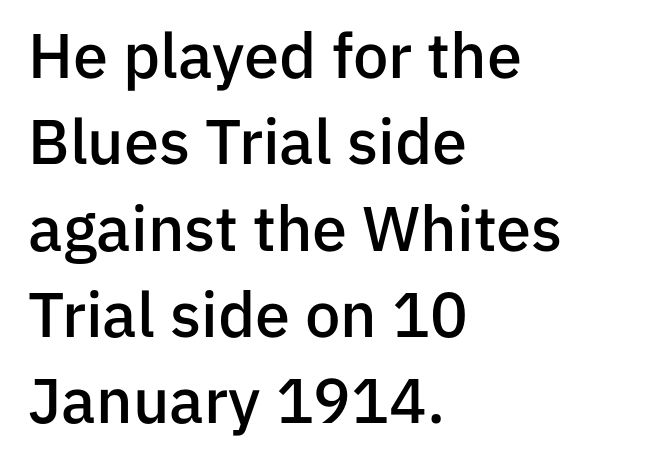
Q: Is the text bold? A: Semi-bold.
Q: Is the text italic (slanted)? A: No, it is upright.
Q: Is the typeface a serif or a sans-serif typeface? A: Sans-serif.
Q: Is the text underlined? A: No.
Q: How is the paragraph aligned? A: Left-aligned.
Q: Is the spacing between letters normal or unusually wide? A: Normal.
Q: Is the spacing between lines tight, normal or loose? A: Normal.
Q: Width (condensed, normal, or wide)? A: Normal.
Q: Stroke contrast? A: Low.
Q: x-height? A: Medium.
Q: Monospaced? A: No.
